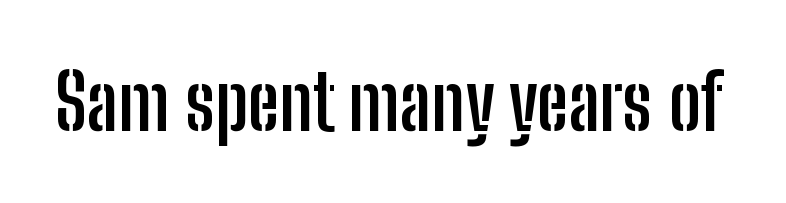
Nothing sits at the stroke ends, so this counts as sans-serif. Decoration check: the copy has no underline. These lines are rendered in a variable-pitch font. Characters remain perfectly vertical along every line. Characters follow at the spacing the type designer built in.
